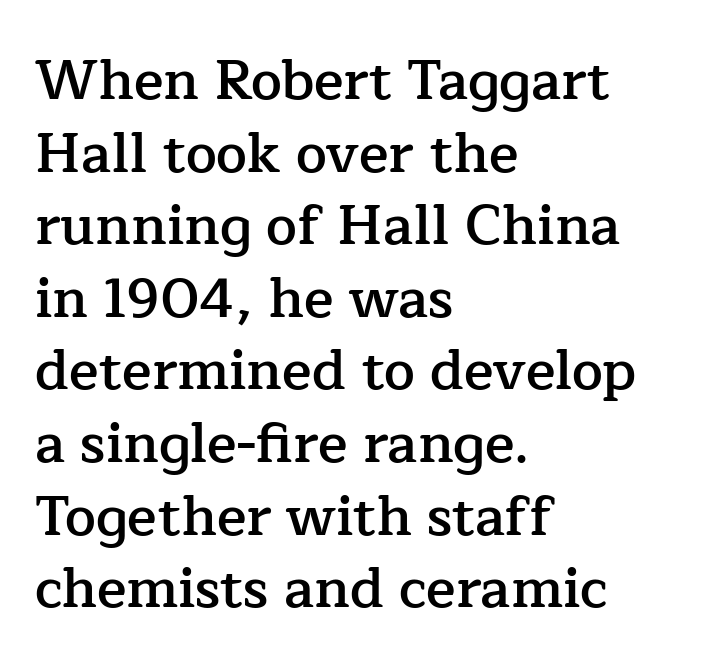
{"serif": "yes", "italic": "no", "bold": "semi", "weight": "semibold", "width": "normal", "stroke_contrast": "low", "x_height": "medium", "monospaced": "no", "underline": "no", "align": "left", "line_spacing": "normal", "line_spacing_ratio": 1.32, "letter_spacing": "normal", "letter_spacing_em": 0.0, "glyph_px": 55}
